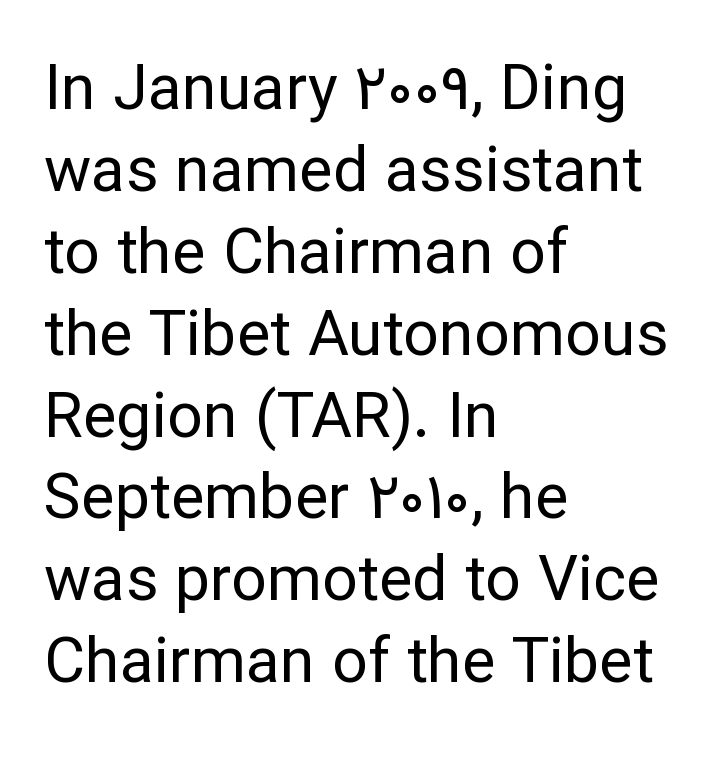
Varying glyph widths throughout — classic text-font behaviour. No extra ink here — the face is not bold. Every character sits straight up, as roman type does. Notice how descenders clear the ascenders below comfortably — that's standard leading. The space beneath each line is pristine and unruled. The lines are quadded left.
